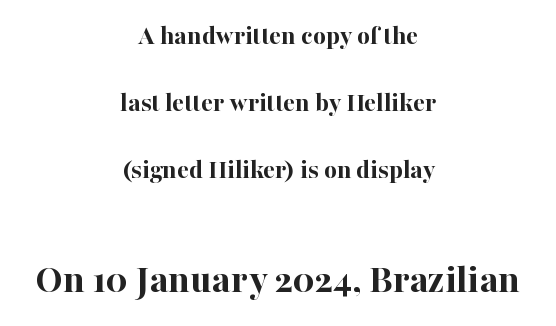
Q: Is the text bold? A: Yes.
Q: Is the text italic (slanted)? A: No, it is upright.
Q: Is the typeface a serif or a sans-serif typeface? A: Serif.
Q: Is the text underlined? A: No.
Q: How is the paragraph aligned? A: Centered.
Q: Is the spacing between letters normal or unusually wide? A: Normal.
Q: Is the spacing between lines tight, normal or loose? A: Loose.
Q: Which block of text is set in a larger size, the first (top) or the second (bottom)? A: The second (bottom) one.
Q: Width (condensed, normal, or wide)? A: Normal.
Q: Stroke contrast? A: High.
Q: x-height? A: Medium.
Q: Monospaced? A: No.
